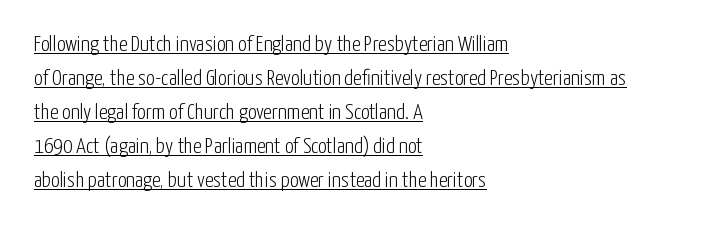
Q: Is the text bold? A: No.
Q: Is the text italic (slanted)? A: No, it is upright.
Q: Is the text underlined? A: Yes.
Q: How is the paragraph aligned? A: Left-aligned.
Q: Is the spacing between letters normal or unusually wide? A: Normal.
Q: Is the spacing between lines tight, normal or loose? A: Normal.
